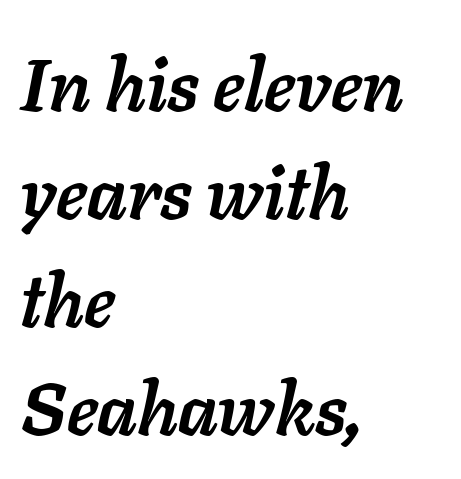
{"italic": "yes", "lean": "right", "slant_degrees": 11, "bold": "yes", "weight": "semibold", "width": "normal", "stroke_contrast": "low", "x_height": "medium", "monospaced": "no", "underline": "no", "align": "left", "line_spacing": "normal", "line_spacing_ratio": 1.48, "letter_spacing": "normal", "letter_spacing_em": 0.0, "glyph_px": 73}
